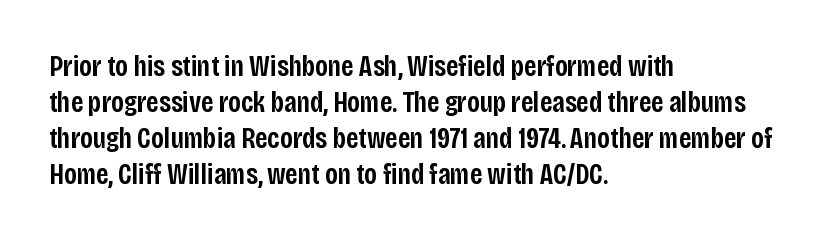
The passage is arranged the way most books set body copy — flush left. Note the varied advance widths — an 'i' is clearly narrower than an 'm'. A sans-serif font was chosen for this passage. Inter-character spacing is left at the font's built-in metrics. These lines were composed using upright roman letters. Compared with an ordinary text face, these strokes are moderately heavier — a semibold.
